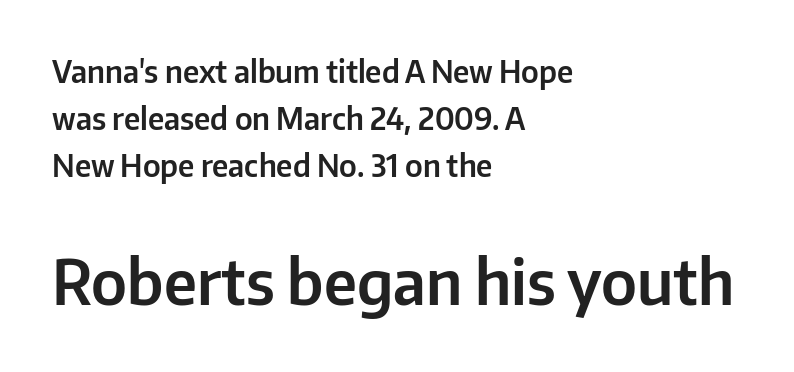
{"serif": "no", "italic": "no", "width": "normal", "stroke_contrast": "low", "x_height": "medium", "monospaced": "no", "underline": "no", "align": "left", "line_spacing": "normal", "line_spacing_ratio": 1.57, "letter_spacing": "normal", "letter_spacing_em": 0.0, "larger_block": "second", "size_ratio": 2.03, "glyph_px": 61}
